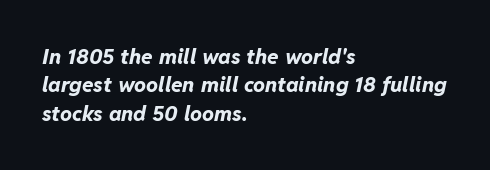
You could call the tracking neutral — neither tight nor loose. Weight check: bold — yes, fully. You can tell it's italic because the verticals aren't actually vertical. A normal amount of white space separates one row of letters from the next. One-word summary of the alignment: left.
